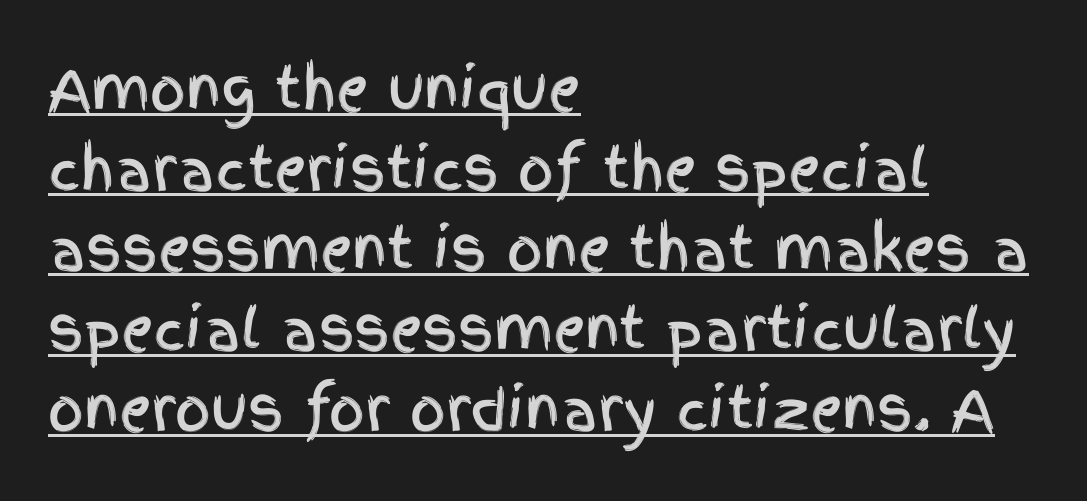
Does the lettering tilt? It doesn't — this is upright. Proportional: the letters do not fall into vertical columns. Regarding serifs, this sample does without them. The gaps between neighbouring characters are ordinary and unremarkable.
